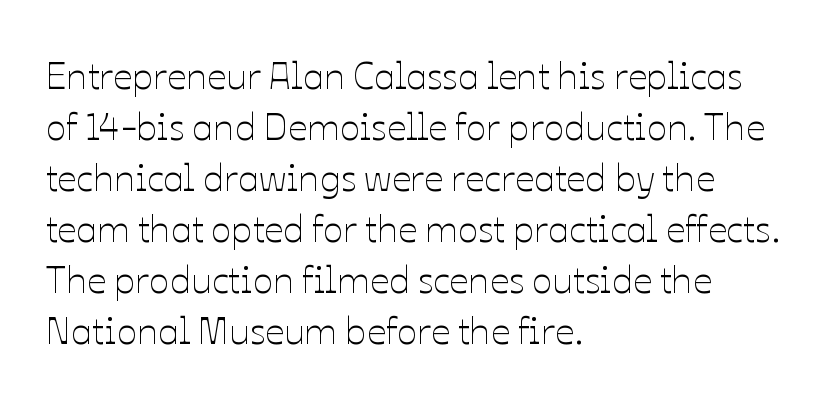
Posture: straight, roman, zero tilt. Short and long lines alike share a common starting point at left. Here the designer chose a conventional face with non-uniform glyph widths. On a weight scale, this lands at 450 or below. The rendering keeps characters at their native spacing. Descenders are the only things crossing below the line.
